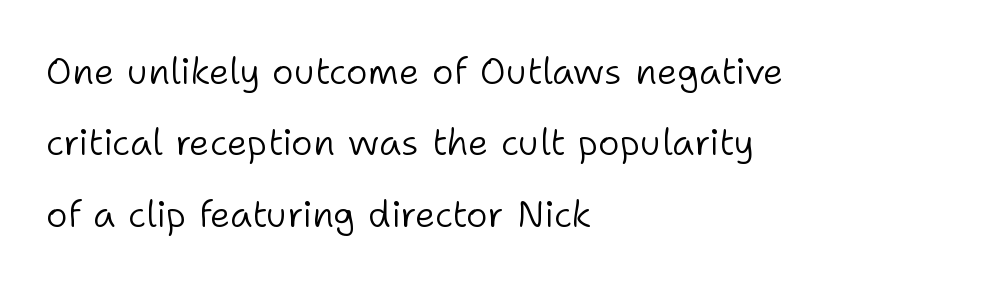
The letters look calm and open, with moderate or lighter stems. Characters remain perfectly vertical along every line. These lines are rendered in a variable-pitch font. Does extra space separate the letters? No, they use regular spacing. Are there feet on the stems? There aren't — it's a sans.
